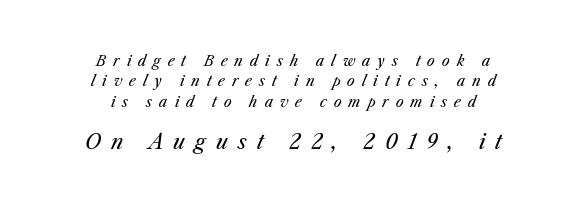
The image shows 20 px text type, italic (leaning right); set centered, normal line spacing (1.45x), unusually wide letter spacing (+0.49 em), not underlined; the second (bottom) block is 1.43x larger.
